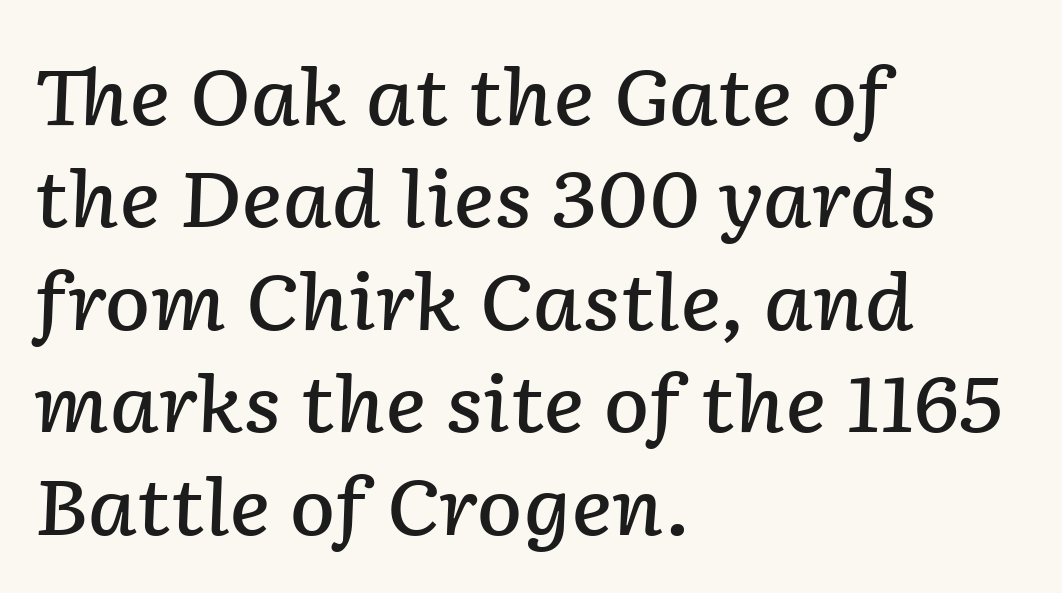
The image shows 77 px semibold type, italic (leaning right); set left-aligned, normal line spacing (1.33x), normal letter spacing, not underlined; low stroke contrast and a medium x-height.
